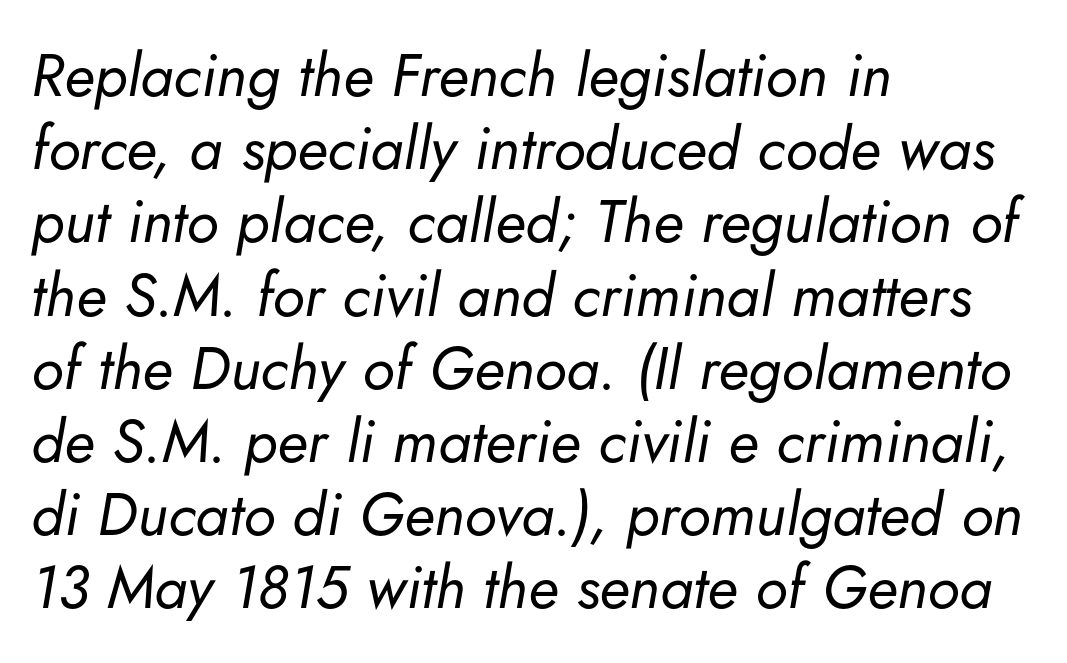
Q: Is the text bold? A: No.
Q: Is the text italic (slanted)? A: Yes, it leans right by about 5 degrees.
Q: Is the text underlined? A: No.
Q: How is the paragraph aligned? A: Left-aligned.
Q: Is the spacing between letters normal or unusually wide? A: Normal.
Q: Width (condensed, normal, or wide)? A: Normal.
Q: Stroke contrast? A: Low.
Q: x-height? A: Small.
Q: Monospaced? A: No.
